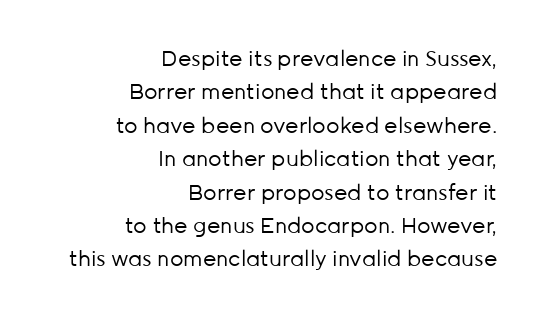
The image shows 21 px text type, upright; set right-aligned, normal line spacing (1.59x), normal letter spacing, not underlined.
